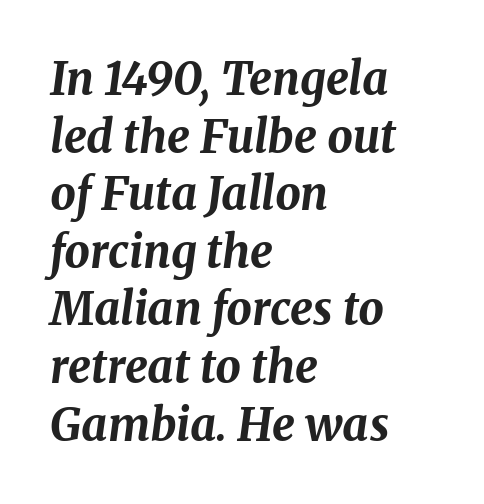
Q: Is the text bold? A: Yes.
Q: Is the text italic (slanted)? A: Yes, it leans right by about 8 degrees.
Q: Is the text underlined? A: No.
Q: How is the paragraph aligned? A: Left-aligned.
Q: Is the spacing between letters normal or unusually wide? A: Normal.
Q: Is the spacing between lines tight, normal or loose? A: Normal.
Q: Width (condensed, normal, or wide)? A: Normal.
Q: Stroke contrast? A: Medium.
Q: x-height? A: Medium.
Q: Monospaced? A: No.
